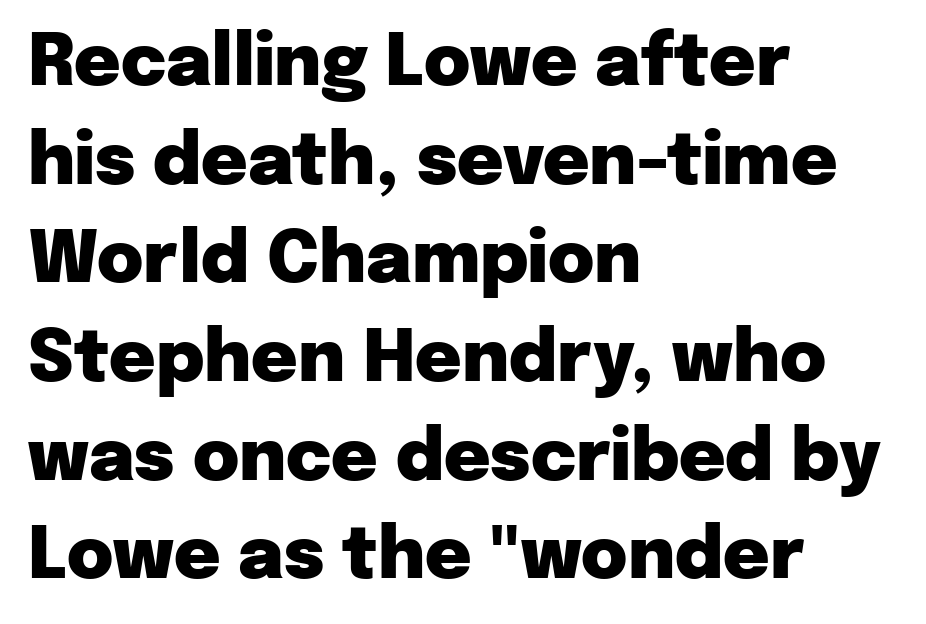
Rows of type keep a routine distance in the vertical direction. The zone under the glyphs is completely vacant. A typesetter would call this proportional, since set widths differ per character. Spacing between characters is what you'd get straight out of the box. Horizontally, the lines are justified to the leading edge only.
